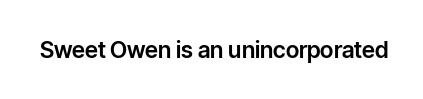
Q: Is the text italic (slanted)? A: No, it is upright.
Q: Is the text underlined? A: No.
Q: Is the spacing between letters normal or unusually wide? A: Normal.
